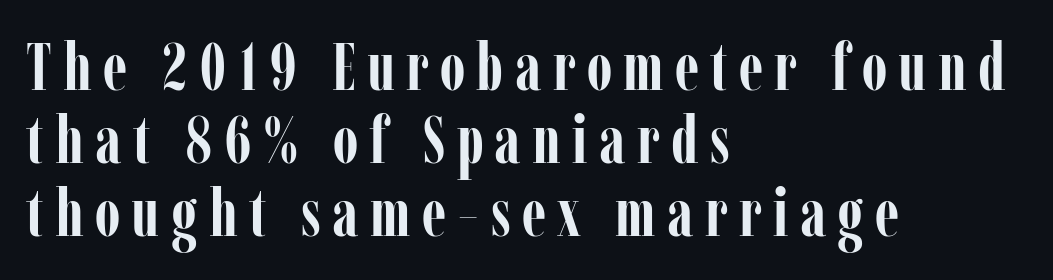
Q: Is the text bold? A: Yes.
Q: Is the text italic (slanted)? A: No, it is upright.
Q: Is the typeface a serif or a sans-serif typeface? A: Serif.
Q: Is the text underlined? A: No.
Q: How is the paragraph aligned? A: Left-aligned.
Q: Is the spacing between lines tight, normal or loose? A: Tight.
Q: Width (condensed, normal, or wide)? A: Condensed.
Q: Stroke contrast? A: Low.
Q: x-height? A: Medium.
Q: Monospaced? A: No.
